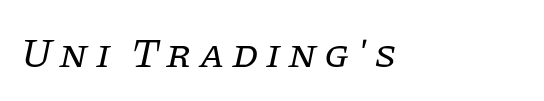
The glyphs look as if they've been sheared to an angle. A typesetter would call this proportional, since set widths differ per character. Plain, unruled lines of type. Leftover space on each line is placed entirely after the last word. This is serif lettering, the kind often seen in printed books. The cut favours lightness, reaching ordinary text weight at its darkest.
